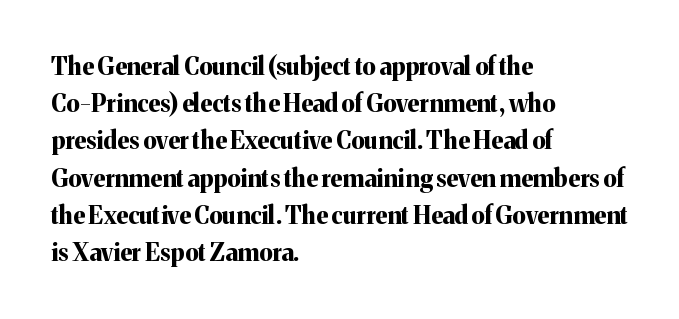
{"italic": "no", "bold": "yes", "underline": "no", "align": "left", "line_spacing": "normal", "line_spacing_ratio": 1.55, "letter_spacing": "normal", "letter_spacing_em": 0.0, "glyph_px": 24}
